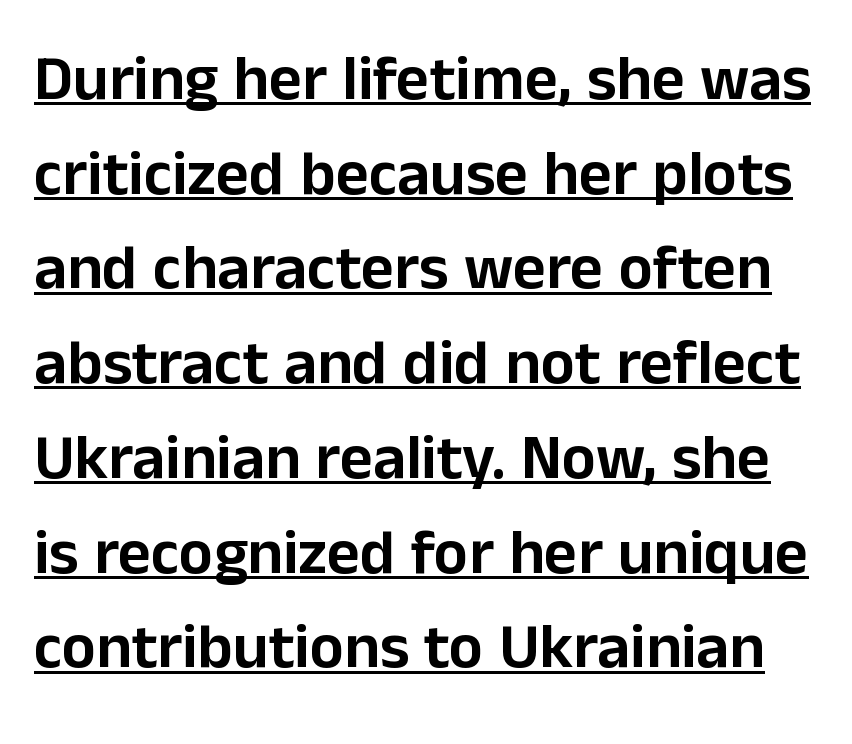
Q: Is the text italic (slanted)? A: No, it is upright.
Q: Is the typeface a serif or a sans-serif typeface? A: Sans-serif.
Q: Is the text underlined? A: Yes.
Q: Is the spacing between letters normal or unusually wide? A: Normal.
Q: Is the spacing between lines tight, normal or loose? A: Normal.
Q: Width (condensed, normal, or wide)? A: Normal.
Q: Stroke contrast? A: Low.
Q: x-height? A: Medium.
Q: Monospaced? A: No.
